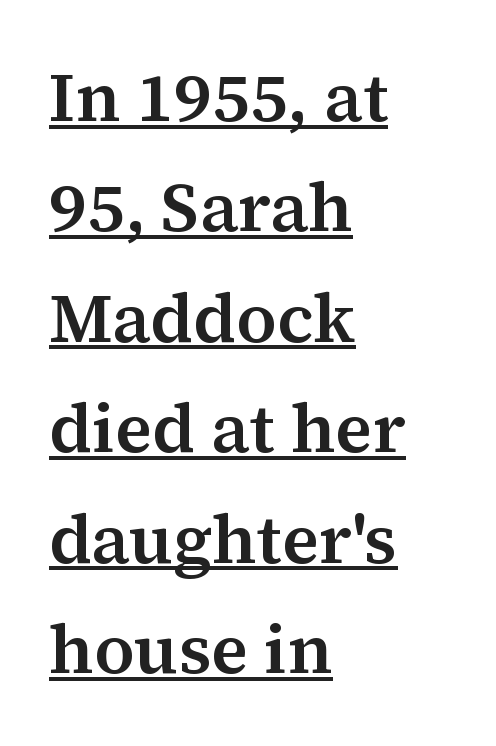
The image shows 69 px serif type, upright; set left-aligned, normal line spacing (1.6x), normal letter spacing, underlined; medium stroke contrast and a medium x-height.
